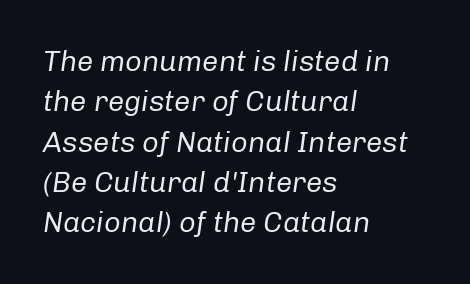
Q: Is the text bold? A: No.
Q: Is the text italic (slanted)? A: Yes, it leans right by about 8 degrees.
Q: Is the text underlined? A: No.
Q: How is the paragraph aligned? A: Left-aligned.
Q: Is the spacing between letters normal or unusually wide? A: Normal.
Q: Is the spacing between lines tight, normal or loose? A: Normal.
Q: Width (condensed, normal, or wide)? A: Normal.
Q: Stroke contrast? A: Low.
Q: x-height? A: Medium.
Q: Monospaced? A: No.
